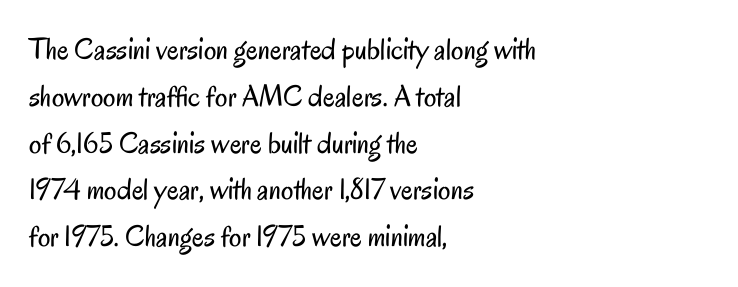
The image shows 31 px regular-weight, condensed sans-serif type, upright; set left-aligned, normal line spacing (1.51x), normal letter spacing, not underlined; low stroke contrast and a small x-height.
